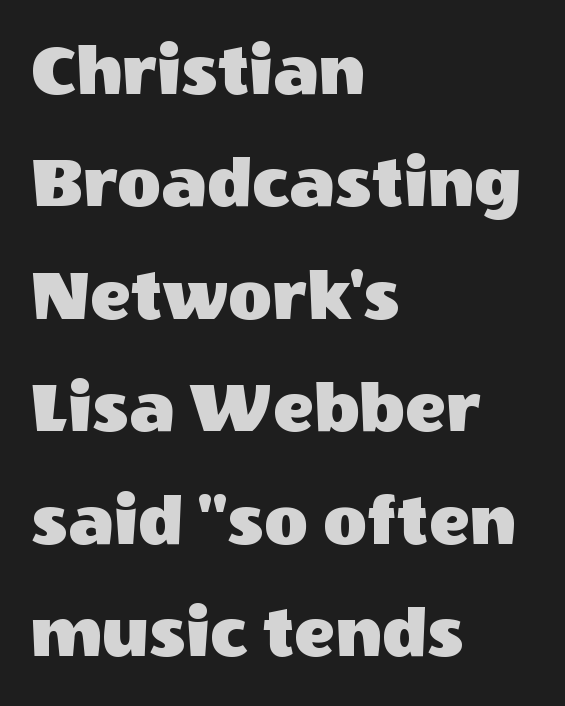
{"serif": "no", "italic": "no", "width": "normal", "x_height": "large", "monospaced": "no", "underline": "no", "align": "left", "line_spacing": "normal", "line_spacing_ratio": 1.48, "letter_spacing": "normal", "letter_spacing_em": 0.0, "glyph_px": 76}
